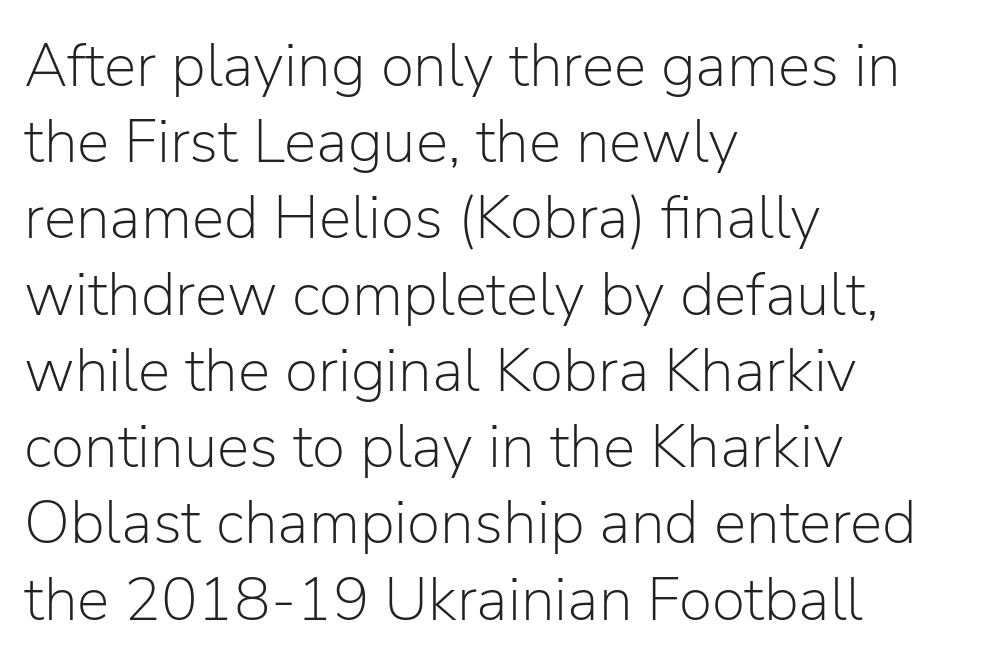
{"serif": "no", "italic": "no", "bold": "no", "weight": "light", "width": "normal", "stroke_contrast": "low", "x_height": "medium", "monospaced": "no", "underline": "no", "align": "left", "line_spacing": "normal", "line_spacing_ratio": 1.25, "letter_spacing": "normal", "letter_spacing_em": 0.0, "glyph_px": 61}
